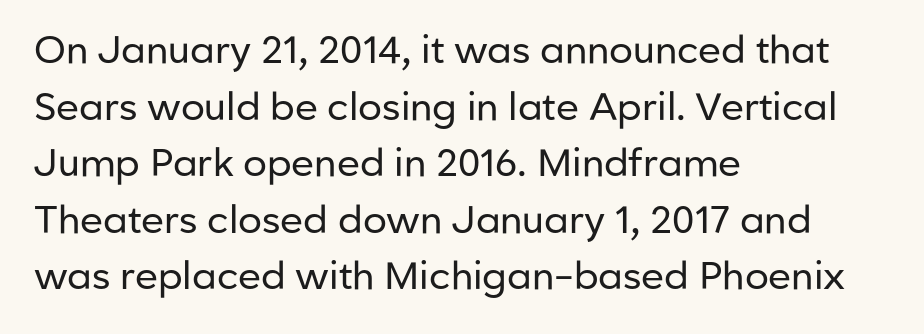
{"serif": "no", "italic": "no", "bold": "no", "weight": "regular", "width": "normal", "stroke_contrast": "low", "x_height": "medium", "monospaced": "no", "underline": "no", "align": "left", "line_spacing": "normal", "line_spacing_ratio": 1.49, "letter_spacing": "normal", "letter_spacing_em": 0.0, "glyph_px": 38}
